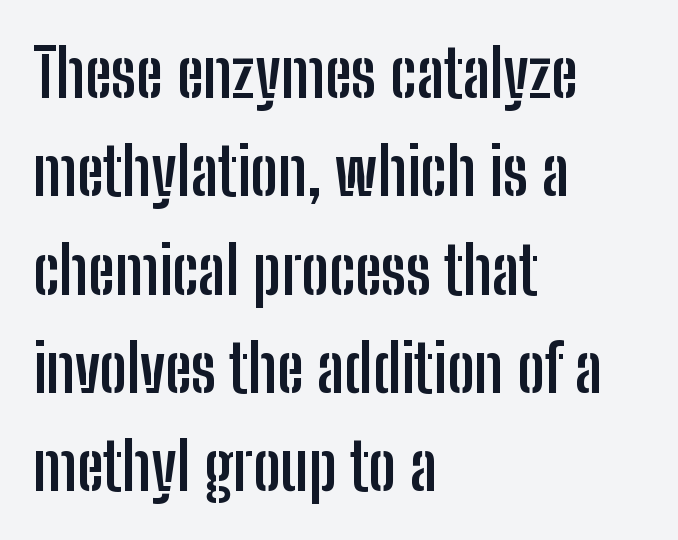
{"serif": "no", "italic": "no", "bold": "yes", "weight": "semibold", "width": "condensed", "stroke_contrast": "low", "x_height": "medium", "monospaced": "no", "underline": "no", "align": "left", "line_spacing": "normal", "line_spacing_ratio": 1.49, "letter_spacing": "normal", "letter_spacing_em": 0.0, "glyph_px": 66}
